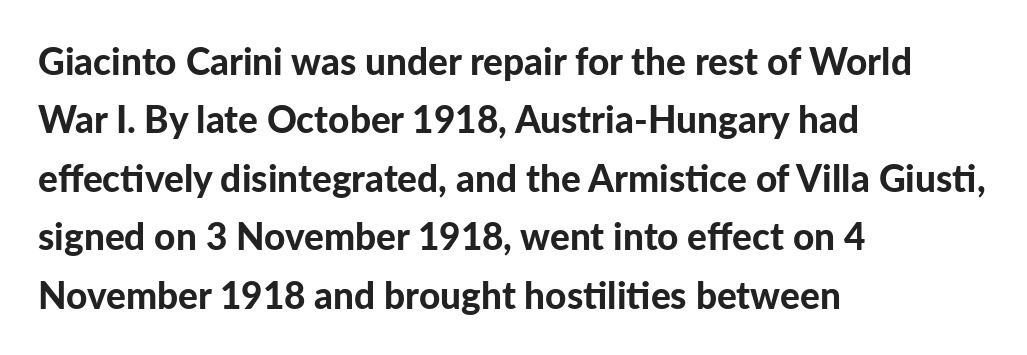
Q: Is the text bold? A: Yes.
Q: Is the text italic (slanted)? A: No, it is upright.
Q: Is the typeface a serif or a sans-serif typeface? A: Sans-serif.
Q: Is the text underlined? A: No.
Q: How is the paragraph aligned? A: Left-aligned.
Q: Is the spacing between letters normal or unusually wide? A: Normal.
Q: Is the spacing between lines tight, normal or loose? A: Normal.
Q: Width (condensed, normal, or wide)? A: Normal.
Q: Stroke contrast? A: Low.
Q: x-height? A: Medium.
Q: Monospaced? A: No.
